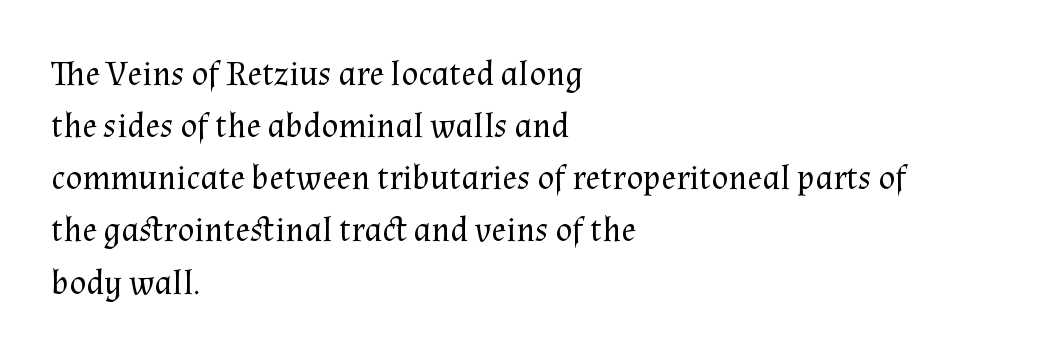
Notice how the passage keeps a crisp vertical edge on the left only. The cut favours lightness, reaching ordinary text weight at its darkest. A bare baseline throughout the passage. The passage shown is typed in a proportional face where columns would drift.
